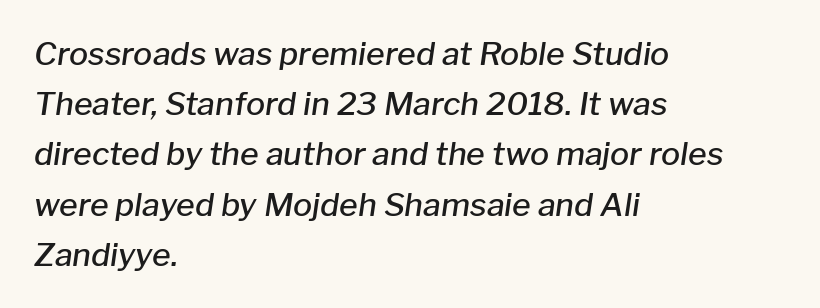
{"italic": "yes", "lean": "right", "slant_degrees": 8, "bold": "semi", "weight": "semibold", "width": "normal", "stroke_contrast": "low", "x_height": "medium", "monospaced": "no", "underline": "no", "align": "left", "line_spacing": "normal", "line_spacing_ratio": 1.57, "letter_spacing": "normal", "letter_spacing_em": 0.0, "glyph_px": 32}
